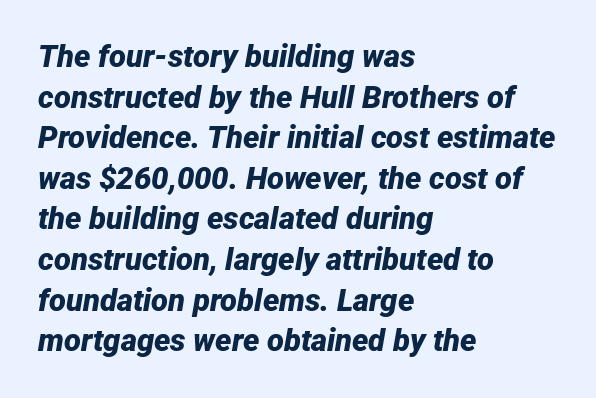
Quick note: interline space is typical. The letters are bold, with thick, heavy strokes. Descender tails drop into unmarked territory. The rag falls on the right side of this text block. This sample has the flowing, uneven cadence of proportional lettering.
